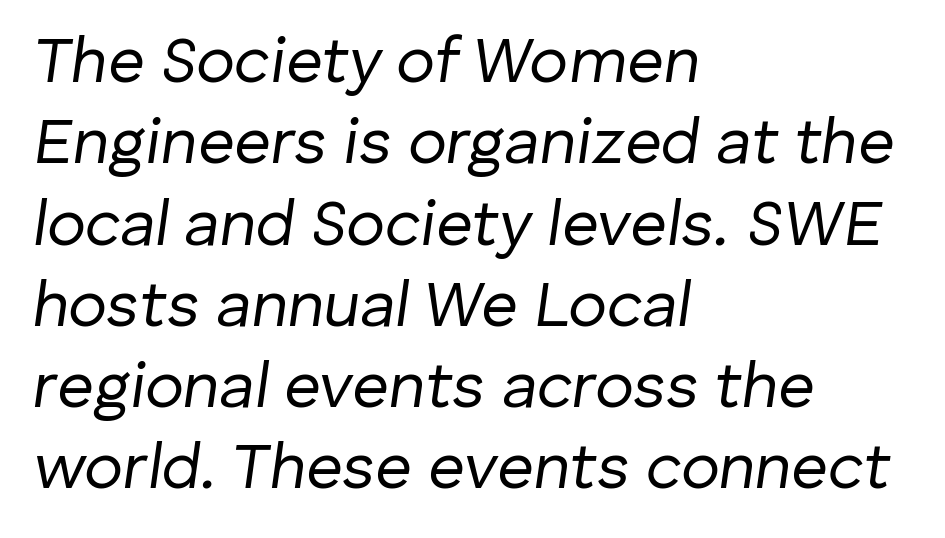
{"italic": "yes", "lean": "right", "slant_degrees": 8, "bold": "no", "weight": "regular", "width": "normal", "stroke_contrast": "low", "x_height": "medium", "monospaced": "no", "underline": "no", "align": "left", "line_spacing": "normal", "line_spacing_ratio": 1.27, "letter_spacing": "normal", "letter_spacing_em": 0.0, "glyph_px": 64}
